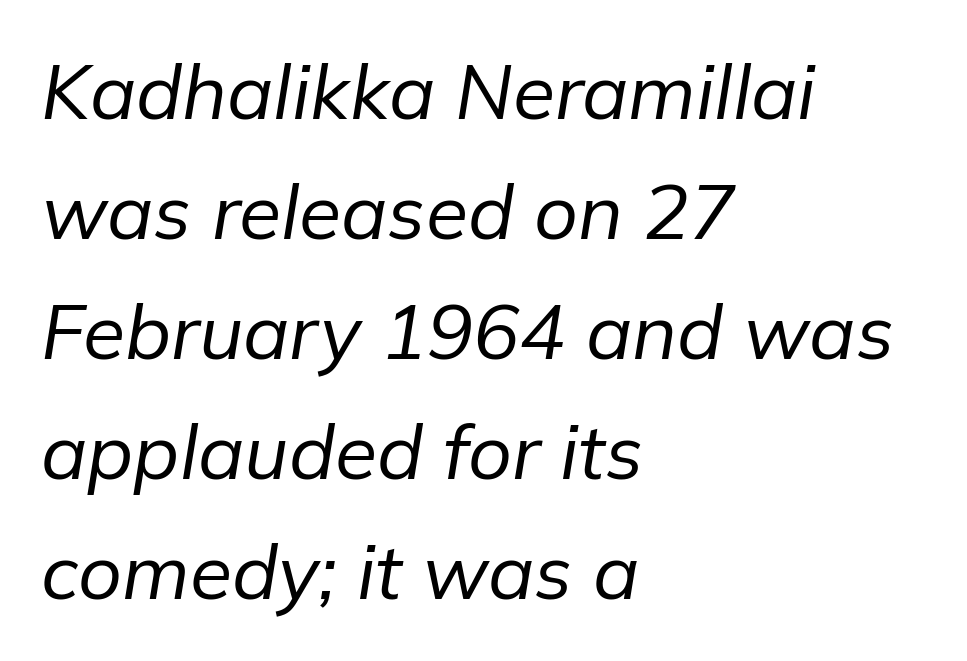
Q: Is the text bold? A: No.
Q: Is the text italic (slanted)? A: Yes, it leans right by about 9 degrees.
Q: Is the text underlined? A: No.
Q: How is the paragraph aligned? A: Left-aligned.
Q: Is the spacing between letters normal or unusually wide? A: Normal.
Q: Is the spacing between lines tight, normal or loose? A: Normal.
Q: Width (condensed, normal, or wide)? A: Normal.
Q: Stroke contrast? A: Low.
Q: x-height? A: Medium.
Q: Monospaced? A: No.
